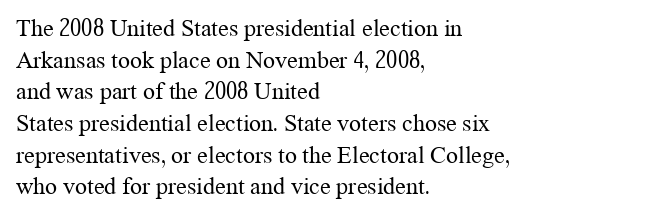
{"italic": "no", "bold": "no", "underline": "no", "align": "left", "line_spacing": "normal", "line_spacing_ratio": 1.32, "letter_spacing": "normal", "letter_spacing_em": 0.0, "glyph_px": 24}
